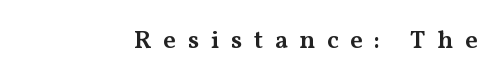
Italic: no, the glyphs are upright roman. Moderately thickened strokes mark this as semibold type. No word sits above an underline. Spacing between characters has been opened up far beyond the box default.
